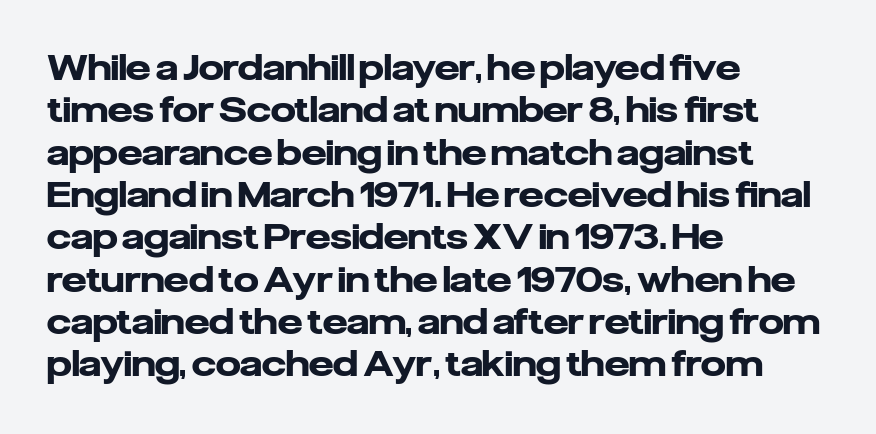
The face used here is rendered with its standard letterfit. The words here are not underlined. Students, this is bold: see how much ink each stroke carries. Left-aligned paragraph, ragged on the right.
